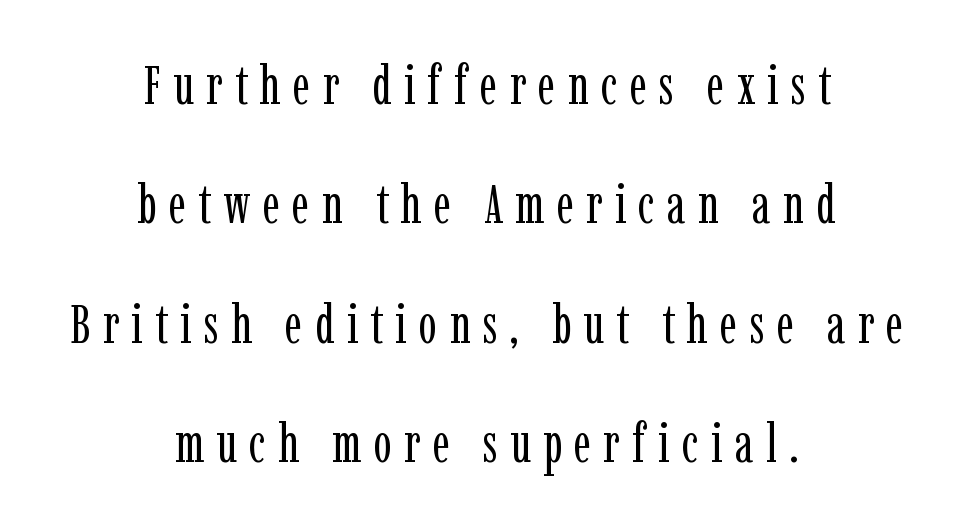
Q: Is the text bold? A: No.
Q: Is the text italic (slanted)? A: No, it is upright.
Q: Is the typeface a serif or a sans-serif typeface? A: Serif.
Q: Is the text underlined? A: No.
Q: How is the paragraph aligned? A: Centered.
Q: Is the spacing between letters normal or unusually wide? A: Unusually wide.
Q: Is the spacing between lines tight, normal or loose? A: Loose.
Q: Width (condensed, normal, or wide)? A: Condensed.
Q: Stroke contrast? A: Low.
Q: x-height? A: Medium.
Q: Monospaced? A: No.
